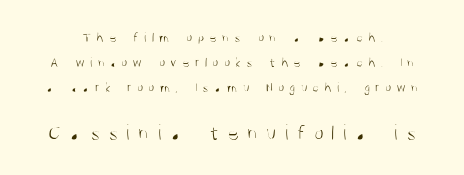
Q: Is the text bold? A: No.
Q: Is the text italic (slanted)? A: No, it is upright.
Q: Is the text underlined? A: No.
Q: Is the spacing between letters normal or unusually wide? A: Unusually wide.
Q: Which block of text is set in a larger size, the first (top) or the second (bottom)? A: The second (bottom) one.
